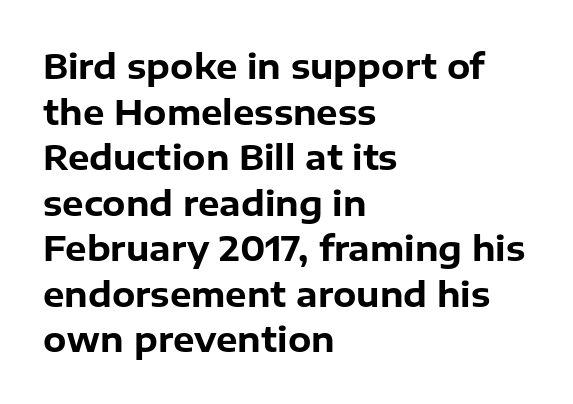
Q: Is the text bold? A: Yes.
Q: Is the text italic (slanted)? A: No, it is upright.
Q: Is the typeface a serif or a sans-serif typeface? A: Sans-serif.
Q: Is the text underlined? A: No.
Q: How is the paragraph aligned? A: Left-aligned.
Q: Is the spacing between letters normal or unusually wide? A: Normal.
Q: Is the spacing between lines tight, normal or loose? A: Normal.
Q: Width (condensed, normal, or wide)? A: Normal.
Q: Stroke contrast? A: Low.
Q: x-height? A: Medium.
Q: Monospaced? A: No.
